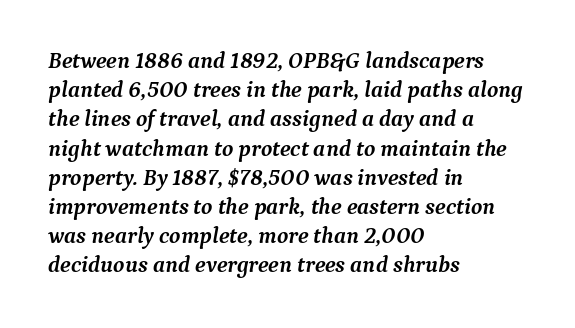
{"italic": "yes", "lean": "right", "slant_degrees": 9, "bold": "yes", "underline": "no", "align": "left", "line_spacing": "normal", "line_spacing_ratio": 1.27, "letter_spacing": "normal", "letter_spacing_em": 0.0, "glyph_px": 23}
